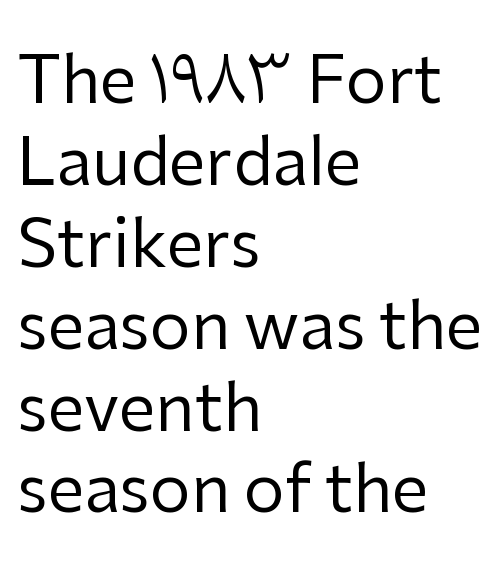
The image shows 65 px regular-weight sans-serif type, upright; set left-aligned, normal line spacing (1.26x), normal letter spacing, not underlined; low stroke contrast and a medium x-height.
